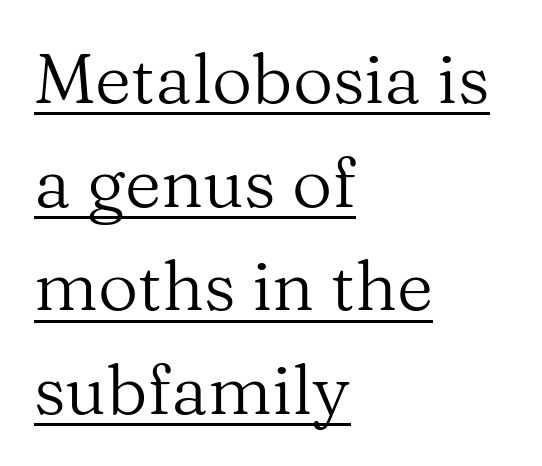
A typesetter would call this leading conventional body-copy spacing. The type family on display is of the serif kind. Underlining? Definitely there. Compared with typical body copy, the letter spacing here is the same. Summary of weight: not heavy and not bold.
